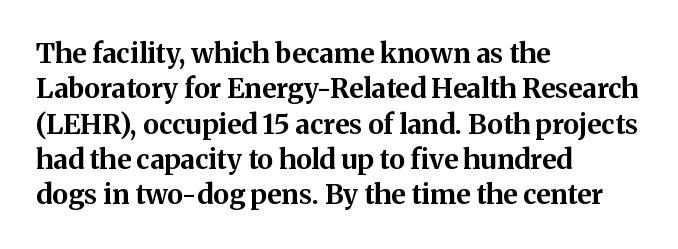
A clean baseline with only descenders dipping below it. These lines stack with their left ends in a neat column. Regular leading. Pretty heavy lettering here — definitely bold. Does extra space separate the letters? No, they use regular spacing.
